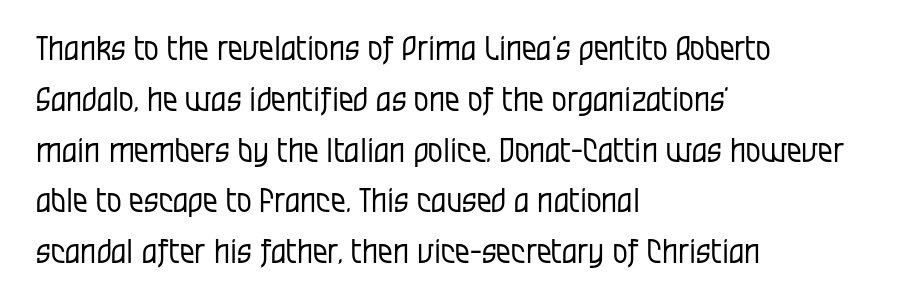
{"serif": "no", "italic": "no", "bold": "no", "weight": "regular", "width": "condensed", "stroke_contrast": "low", "x_height": "large", "monospaced": "no", "underline": "no", "align": "left", "line_spacing": "normal", "line_spacing_ratio": 1.54, "letter_spacing": "normal", "letter_spacing_em": 0.0, "glyph_px": 33}
